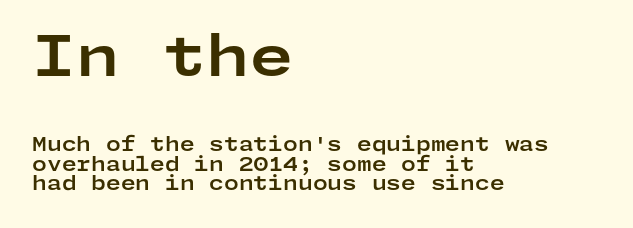
{"serif": "no", "italic": "no", "bold": "yes", "weight": "bold", "width": "wide", "stroke_contrast": "low", "x_height": "medium", "underline": "no", "align": "left", "line_spacing": "tight", "line_spacing_ratio": 1.05, "letter_spacing": "normal", "letter_spacing_em": 0.0, "larger_block": "first", "size_ratio": 2.95, "glyph_px": 56}
